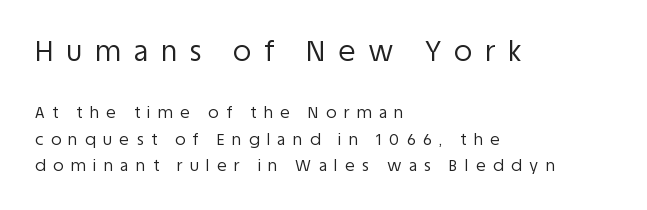
Q: Is the text bold? A: No.
Q: Is the text italic (slanted)? A: No, it is upright.
Q: Is the typeface a serif or a sans-serif typeface? A: Sans-serif.
Q: Is the text underlined? A: No.
Q: How is the paragraph aligned? A: Left-aligned.
Q: Is the spacing between letters normal or unusually wide? A: Unusually wide.
Q: Is the spacing between lines tight, normal or loose? A: Normal.
Q: Which block of text is set in a larger size, the first (top) or the second (bottom)? A: The first (top) one.
Q: Width (condensed, normal, or wide)? A: Normal.
Q: Stroke contrast? A: Low.
Q: x-height? A: Large.
Q: Monospaced? A: No.
